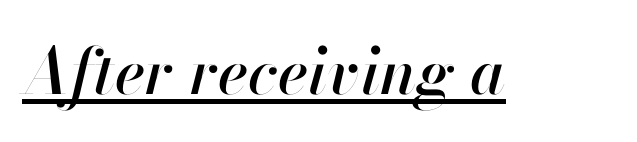
Q: Is the text italic (slanted)? A: Yes, it leans right by about 13 degrees.
Q: Is the text underlined? A: Yes.
Q: Is the spacing between letters normal or unusually wide? A: Normal.
Q: Width (condensed, normal, or wide)? A: Normal.
Q: Stroke contrast? A: High.
Q: x-height? A: Small.
Q: Monospaced? A: No.
